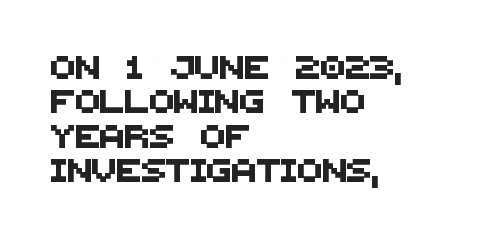
Q: Is the text underlined? A: No.
Q: How is the paragraph aligned? A: Left-aligned.
Q: Is the spacing between letters normal or unusually wide? A: Normal.
Q: Is the spacing between lines tight, normal or loose? A: Normal.
